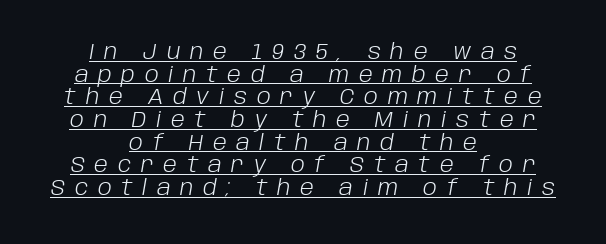
Q: Is the text bold? A: No.
Q: Is the text italic (slanted)? A: Yes, it leans right by about 10 degrees.
Q: Is the text underlined? A: Yes.
Q: How is the paragraph aligned? A: Centered.
Q: Is the spacing between letters normal or unusually wide? A: Unusually wide.
Q: Is the spacing between lines tight, normal or loose? A: Tight.
